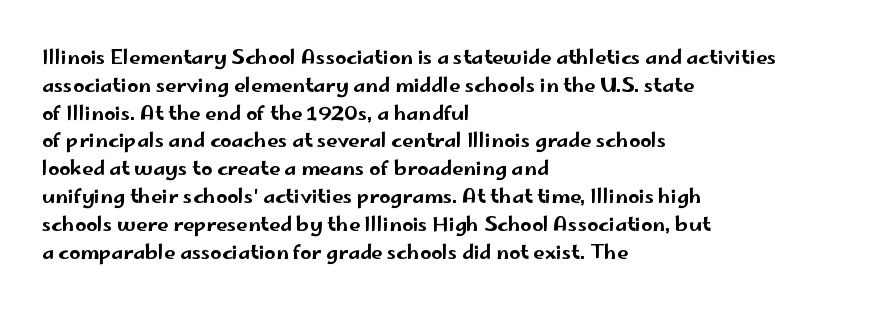
{"italic": "no", "underline": "no", "align": "left", "line_spacing": "normal", "line_spacing_ratio": 1.39, "letter_spacing": "normal", "letter_spacing_em": 0.0, "glyph_px": 20}
